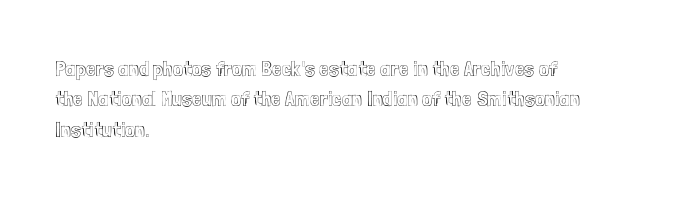
Descenders are the only things crossing below the line. The paragraph has a hard left edge and a soft right edge. Nothing unusual about the tracking: characters are spaced as the font intends. Vertically, the passage feels balanced, rows spaced as you'd expect. If you drew a line through each stem, it would be perfectly vertical.
